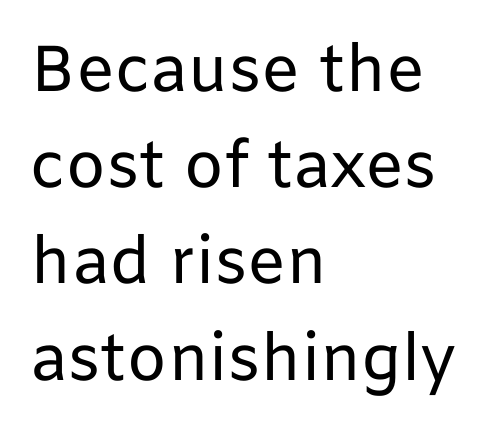
Q: Is the text bold? A: No.
Q: Is the text italic (slanted)? A: No, it is upright.
Q: Is the typeface a serif or a sans-serif typeface? A: Sans-serif.
Q: Is the text underlined? A: No.
Q: How is the paragraph aligned? A: Left-aligned.
Q: Is the spacing between letters normal or unusually wide? A: Normal.
Q: Is the spacing between lines tight, normal or loose? A: Normal.
Q: Width (condensed, normal, or wide)? A: Normal.
Q: Stroke contrast? A: Low.
Q: x-height? A: Medium.
Q: Monospaced? A: No.
